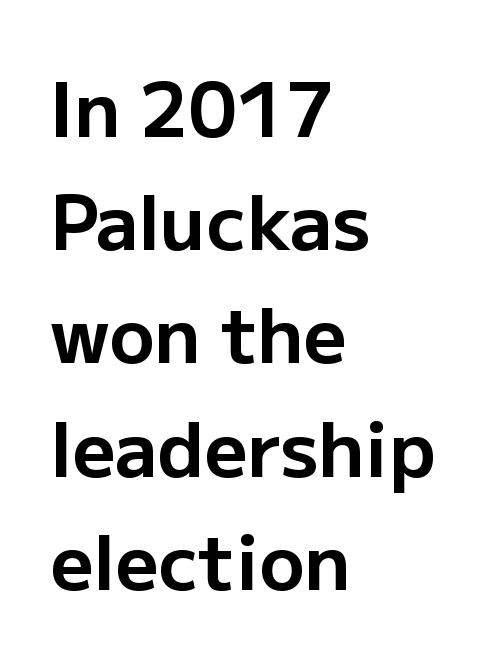
Q: Is the text bold? A: Yes.
Q: Is the text italic (slanted)? A: No, it is upright.
Q: Is the typeface a serif or a sans-serif typeface? A: Sans-serif.
Q: Is the text underlined? A: No.
Q: How is the paragraph aligned? A: Left-aligned.
Q: Is the spacing between letters normal or unusually wide? A: Normal.
Q: Is the spacing between lines tight, normal or loose? A: Normal.
Q: Width (condensed, normal, or wide)? A: Normal.
Q: Stroke contrast? A: Low.
Q: x-height? A: Medium.
Q: Monospaced? A: No.
